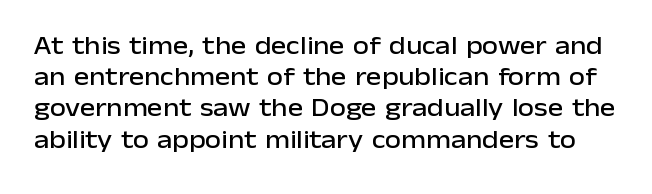
Q: Is the text italic (slanted)? A: No, it is upright.
Q: Is the text underlined? A: No.
Q: Is the spacing between letters normal or unusually wide? A: Normal.
